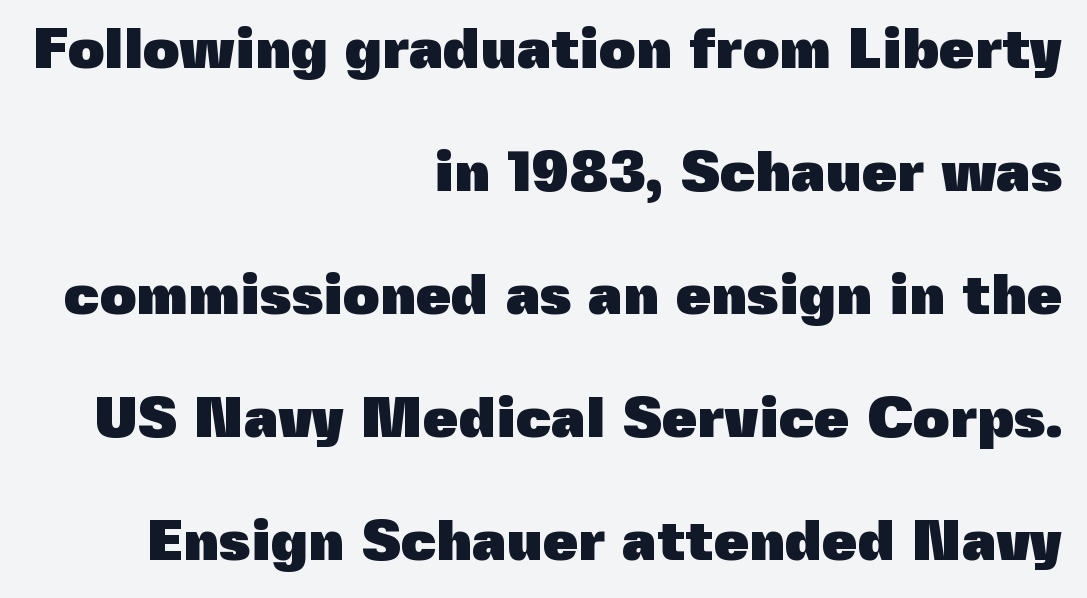
{"serif": "no", "italic": "no", "bold": "yes", "weight": "heavy", "width": "normal", "x_height": "medium", "monospaced": "no", "underline": "no", "align": "right", "line_spacing": "loose", "line_spacing_ratio": 2.16, "letter_spacing": "normal", "letter_spacing_em": 0.0, "glyph_px": 57}
